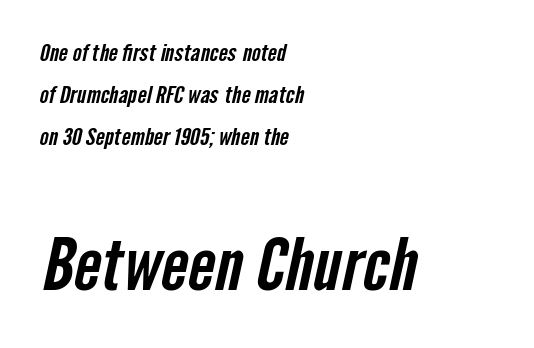
The image shows 72 px condensed sans-serif type; set left-aligned, line spacing 1.74x, normal letter spacing, not underlined; the second (bottom) block is 3.0x larger; low stroke contrast and a medium x-height.
